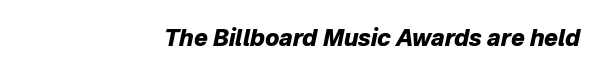
{"italic": "yes", "lean": "right", "slant_degrees": 12, "bold": "yes", "underline": "no", "letter_spacing": "normal", "letter_spacing_em": 0.0, "glyph_px": 23}
